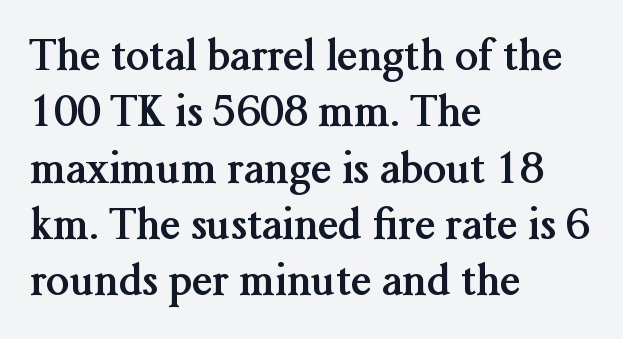
This is roman type, the default non-slanted kind. What's the leading like? Ordinary, nothing unusual. What kind of face is this? One with serifs. The face used here is proportionally spaced, like ordinary book or web type. Every letter is thick-stroked: bold, no question. In terms of letterspacing, this is plain default setting.
